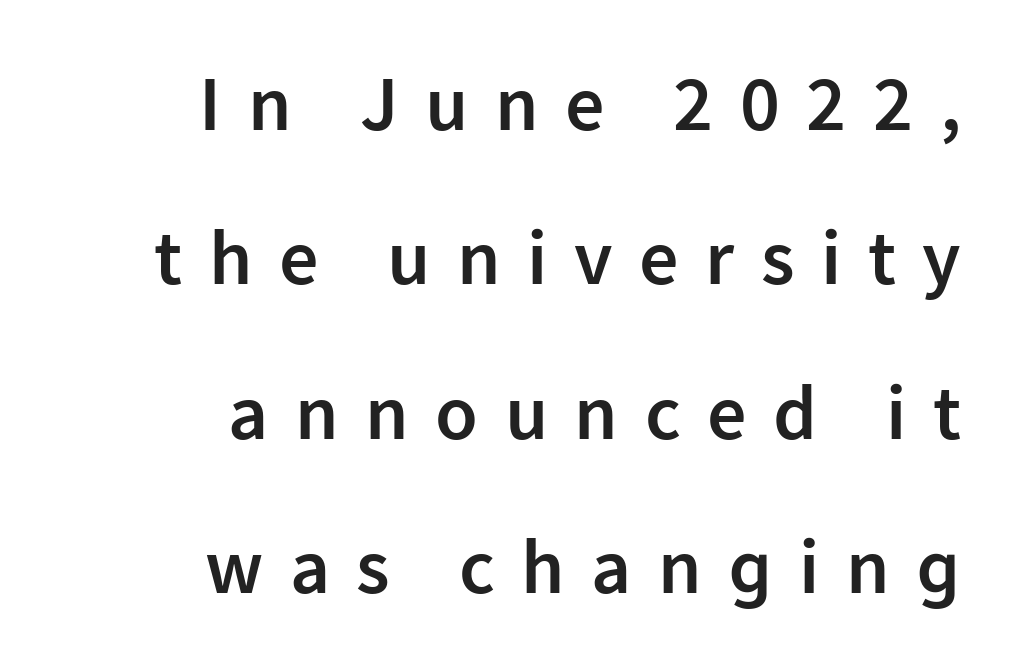
{"serif": "no", "italic": "no", "bold": "semi", "weight": "semibold", "width": "normal", "stroke_contrast": "low", "x_height": "medium", "monospaced": "no", "underline": "no", "align": "right", "line_spacing": "loose", "line_spacing_ratio": 1.98, "letter_spacing": "wide", "letter_spacing_em": 0.34, "glyph_px": 78}
